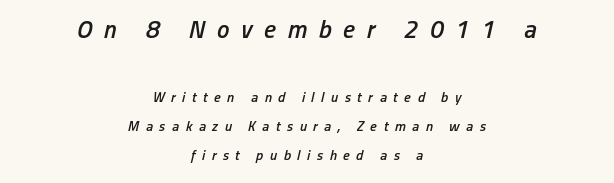
Q: Is the text bold? A: Semi-bold.
Q: Is the text italic (slanted)? A: Yes, it leans right by about 13 degrees.
Q: Is the text underlined? A: No.
Q: How is the paragraph aligned? A: Centered.
Q: Is the spacing between letters normal or unusually wide? A: Unusually wide.
Q: Is the spacing between lines tight, normal or loose? A: Loose.
Q: Which block of text is set in a larger size, the first (top) or the second (bottom)? A: The first (top) one.
